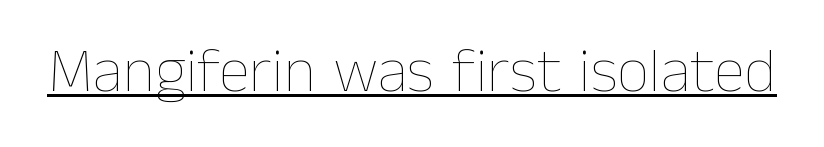
{"italic": "no", "bold": "no", "weight": "thin", "width": "normal", "stroke_contrast": "low", "x_height": "medium", "monospaced": "no", "underline": "yes", "letter_spacing": "normal", "letter_spacing_em": 0.0, "glyph_px": 63}
